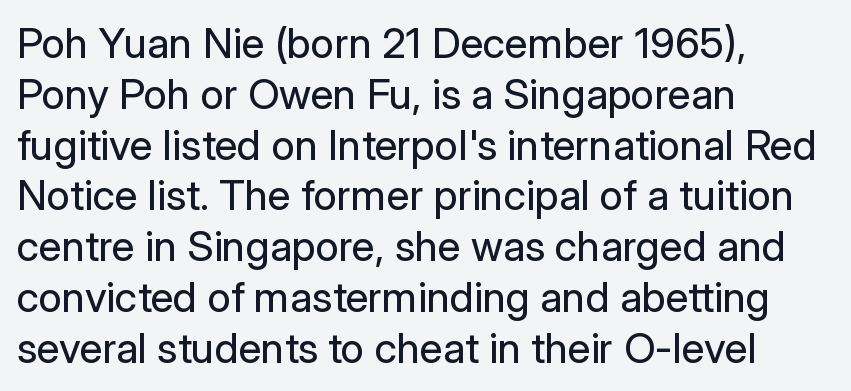
{"serif": "no", "italic": "no", "bold": "no", "weight": "regular", "width": "normal", "stroke_contrast": "low", "x_height": "medium", "monospaced": "no", "underline": "no", "align": "left", "line_spacing_ratio": 1.21, "letter_spacing": "normal", "letter_spacing_em": 0.0, "glyph_px": 42}
